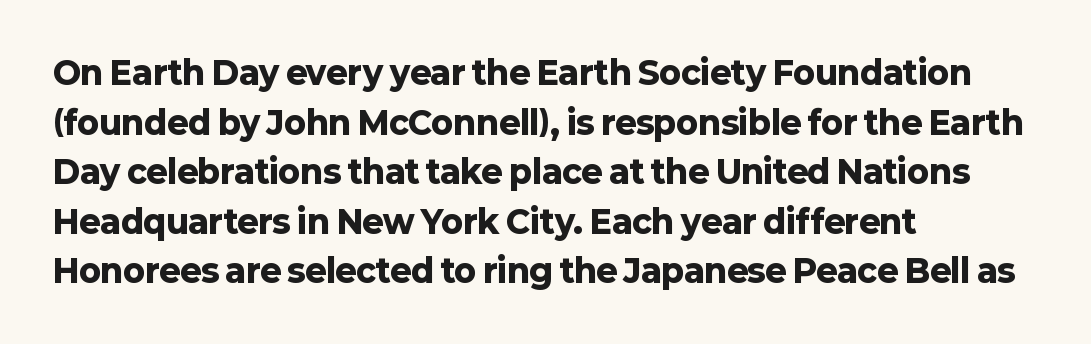
Is this a fixed-width face? No — the glyphs have proportional, varying widths. Typographic density is high because the face is bold. Words appear dense and cohesive because spacing is normal. If you measured baseline to baseline, you'd find a middling distance. In terms of posture, this sample is upright.
